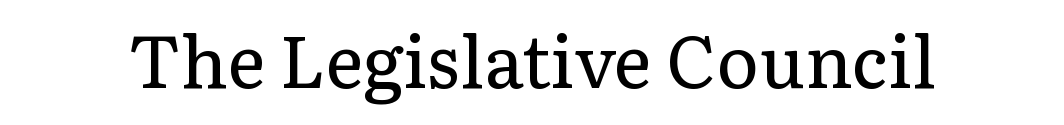
{"serif": "yes", "italic": "no", "bold": "no", "weight": "regular", "width": "normal", "stroke_contrast": "low", "x_height": "medium", "monospaced": "no", "underline": "no", "letter_spacing": "normal", "letter_spacing_em": 0.0, "glyph_px": 72}
